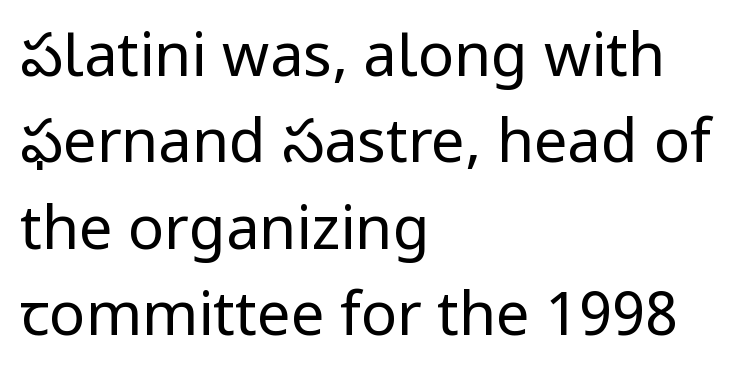
The image shows 60 px regular-weight sans-serif type, upright; set left-aligned, normal line spacing (1.44x), normal letter spacing, not underlined; low stroke contrast and a medium x-height.
